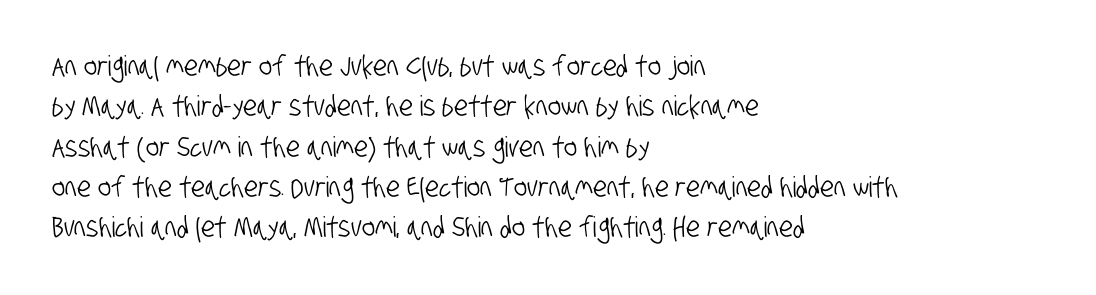
{"serif": "no", "width": "condensed", "stroke_contrast": "low", "x_height": "large", "monospaced": "no", "underline": "no", "align": "left", "line_spacing": "normal", "line_spacing_ratio": 1.44, "letter_spacing": "normal", "letter_spacing_em": 0.0, "glyph_px": 28}
